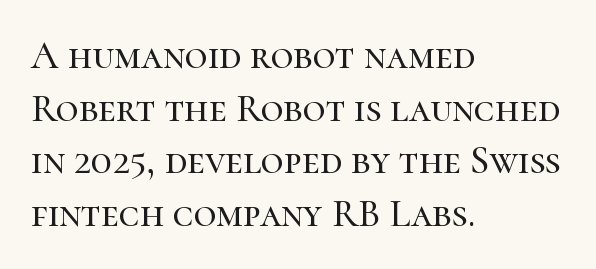
{"serif": "yes", "italic": "no", "width": "normal", "stroke_contrast": "high", "x_height": "medium", "monospaced": "no", "underline": "no", "align": "left", "line_spacing": "normal", "line_spacing_ratio": 1.35, "letter_spacing": "normal", "letter_spacing_em": 0.0, "glyph_px": 39}
